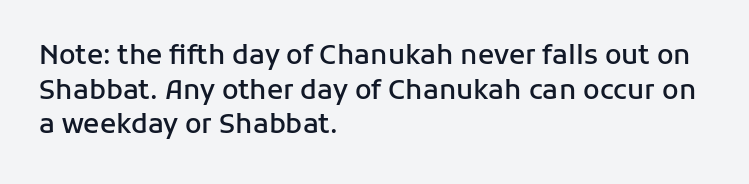
The image shows 27 px text type, upright; set left-aligned, normal line spacing (1.28x), normal letter spacing, not underlined.
